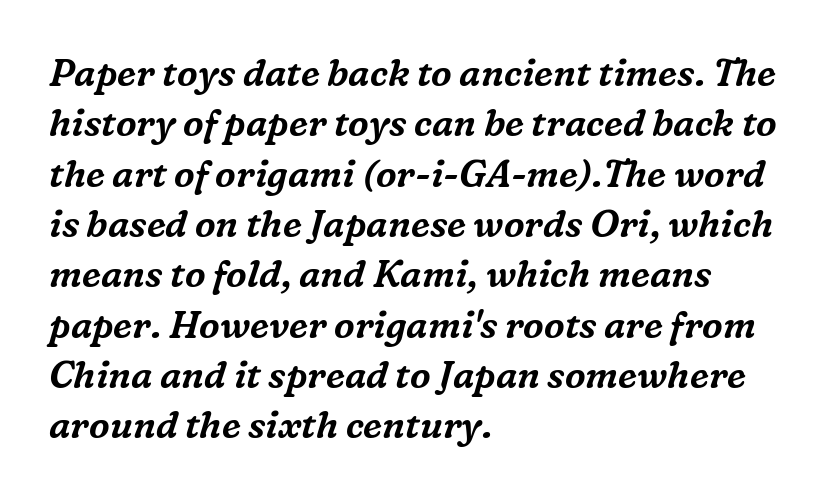
The image shows 37 px serif type, italic (leaning right); set left-aligned, normal line spacing (1.36x), normal letter spacing, not underlined; medium stroke contrast and a medium x-height.
